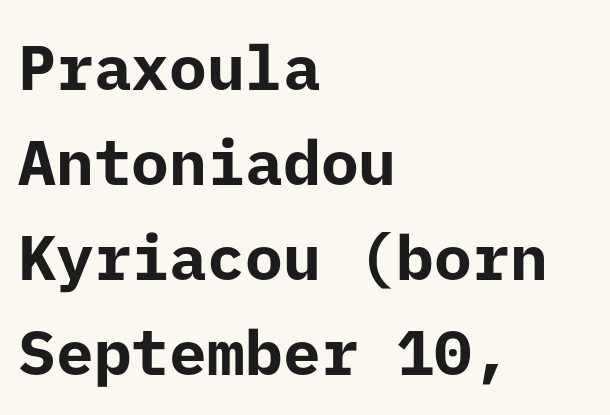
{"serif": "no", "italic": "no", "bold": "yes", "weight": "bold", "width": "normal", "stroke_contrast": "low", "x_height": "medium", "underline": "no", "align": "left", "line_spacing": "normal", "line_spacing_ratio": 1.51, "letter_spacing": "normal", "letter_spacing_em": 0.0, "glyph_px": 63}
